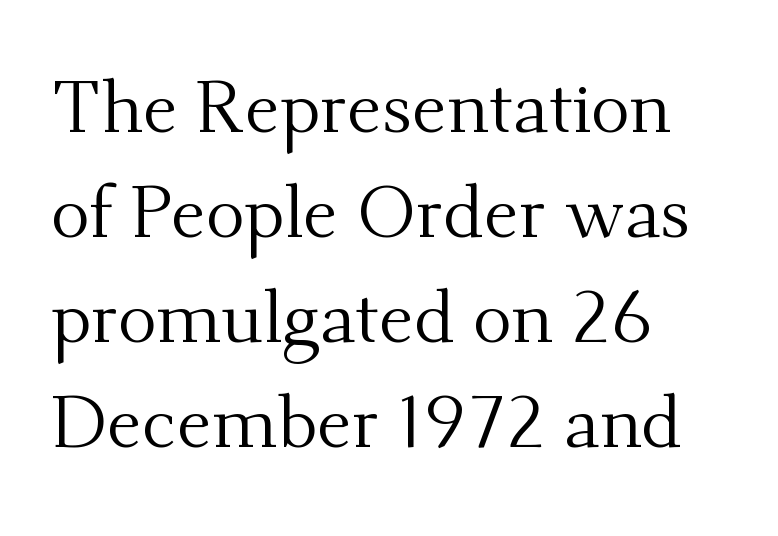
Q: Is the text bold? A: No.
Q: Is the text italic (slanted)? A: No, it is upright.
Q: Is the typeface a serif or a sans-serif typeface? A: Serif.
Q: Is the text underlined? A: No.
Q: How is the paragraph aligned? A: Left-aligned.
Q: Is the spacing between letters normal or unusually wide? A: Normal.
Q: Is the spacing between lines tight, normal or loose? A: Normal.
Q: Width (condensed, normal, or wide)? A: Normal.
Q: Stroke contrast? A: Medium.
Q: x-height? A: Small.
Q: Monospaced? A: No.
